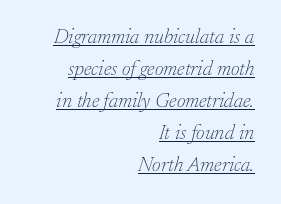
Emphasis is given by a line drawn under the lettering. Compared with ordinary roman type, these characters are visibly tilted. The block of text has a typical density, with ordinary space between rows. What stands out about the letter spacing? Nothing — it is the standard amount.
